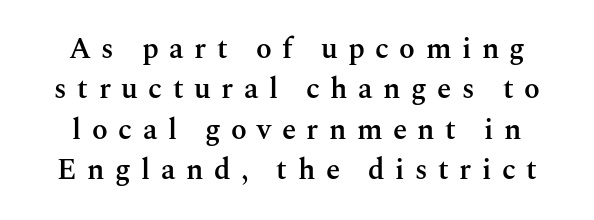
Q: Is the text bold? A: Semi-bold.
Q: Is the text italic (slanted)? A: No, it is upright.
Q: Is the typeface a serif or a sans-serif typeface? A: Serif.
Q: Is the text underlined? A: No.
Q: How is the paragraph aligned? A: Centered.
Q: Is the spacing between letters normal or unusually wide? A: Unusually wide.
Q: Is the spacing between lines tight, normal or loose? A: Normal.
Q: Width (condensed, normal, or wide)? A: Normal.
Q: Stroke contrast? A: Medium.
Q: x-height? A: Medium.
Q: Monospaced? A: No.
